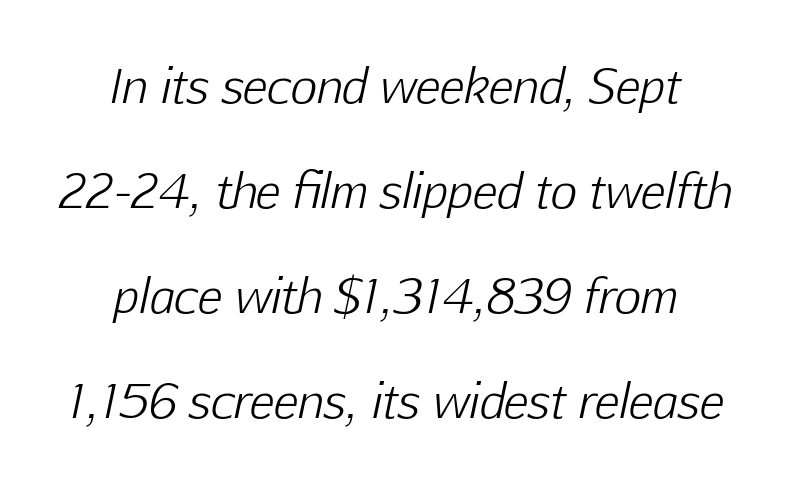
Proportional: the letters do not fall into vertical columns. Quick note: interline space is abundant. Has an underline been added? It has not. The face used here is rendered with its standard letterfit. The text carries the slant typical of an italic or oblique font. The font sits on the lighter half of the weight spectrum, regular included.
